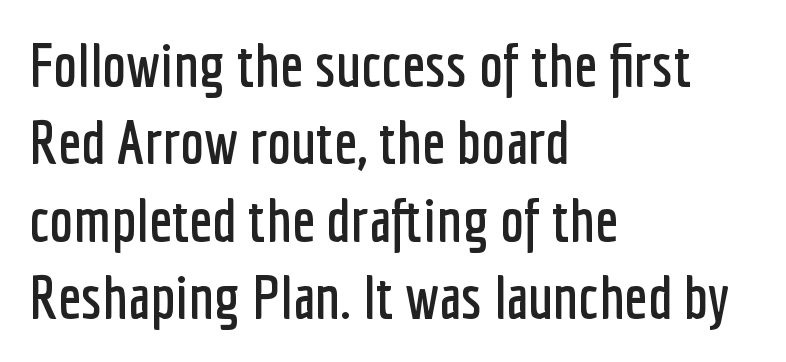
Ascenders rise straight up at ninety degrees. Teacher's note: observe the even left margin — that is flush-left alignment. Check the space under the baseline: it is left empty. Words appear dense and cohesive because spacing is normal. This sample has the flowing, uneven cadence of proportional lettering. Nothing sits at the stroke ends, so this counts as sans-serif.
